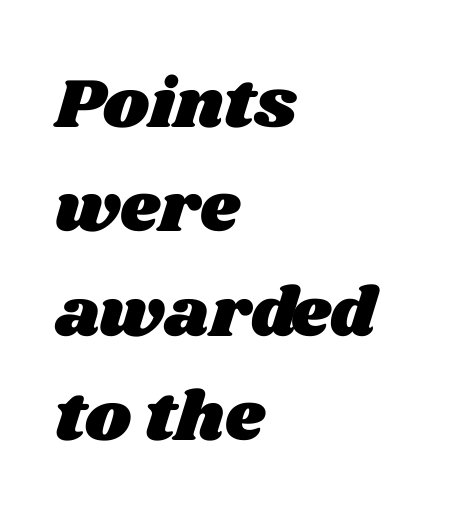
These lines stack with their left ends in a neat column. Observe the ordinary spacing: letters are neighbours, not strangers. The specimen omits any rule beneath the text block's lines. Proportional: the letters do not fall into vertical columns. If you measured baseline to baseline, you'd find a middling distance.
